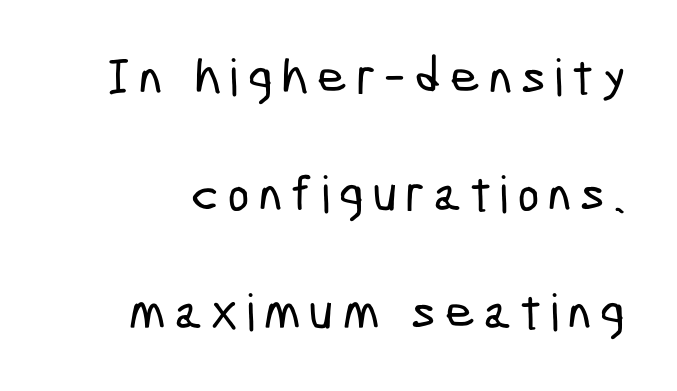
Q: Is the typeface a serif or a sans-serif typeface? A: Sans-serif.
Q: Is the text underlined? A: No.
Q: Is the spacing between lines tight, normal or loose? A: Loose.
Q: Width (condensed, normal, or wide)? A: Condensed.
Q: Stroke contrast? A: Low.
Q: x-height? A: Medium.
Q: Monospaced? A: No.
